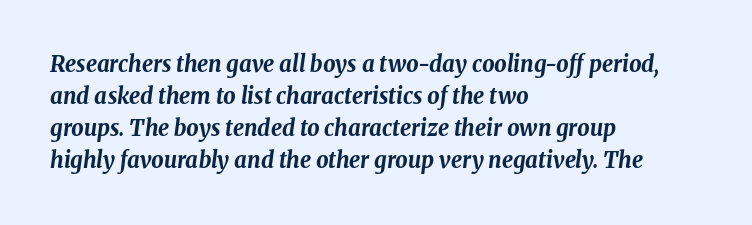
Q: Is the text bold? A: Yes.
Q: Is the text italic (slanted)? A: Yes, it leans right by about 8 degrees.
Q: Is the text underlined? A: No.
Q: How is the paragraph aligned? A: Left-aligned.
Q: Is the spacing between letters normal or unusually wide? A: Normal.
Q: Is the spacing between lines tight, normal or loose? A: Normal.
